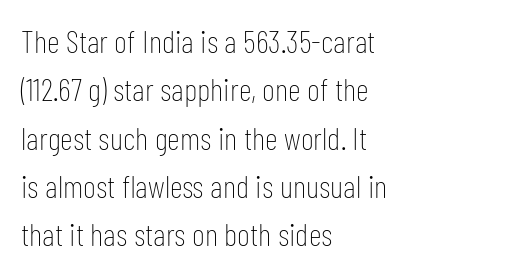
{"serif": "no", "italic": "no", "bold": "no", "weight": "thin", "width": "condensed", "stroke_contrast": "low", "x_height": "medium", "monospaced": "no", "underline": "no", "align": "left", "line_spacing": "normal", "line_spacing_ratio": 1.51, "letter_spacing": "normal", "letter_spacing_em": 0.0, "glyph_px": 32}
